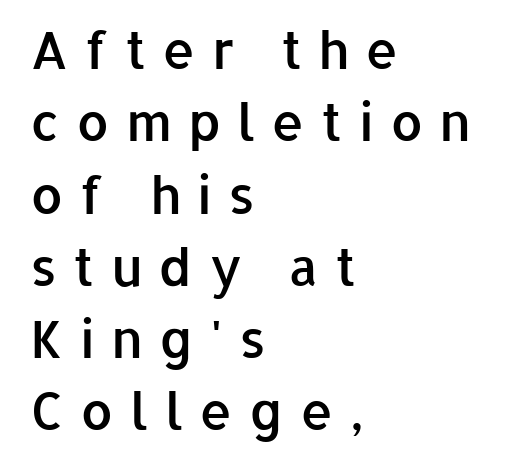
{"serif": "no", "italic": "no", "bold": "semi", "weight": "semibold", "width": "normal", "stroke_contrast": "low", "x_height": "medium", "monospaced": "no", "underline": "no", "align": "left", "line_spacing": "normal", "line_spacing_ratio": 1.39, "letter_spacing": "wide", "letter_spacing_em": 0.31, "glyph_px": 52}
